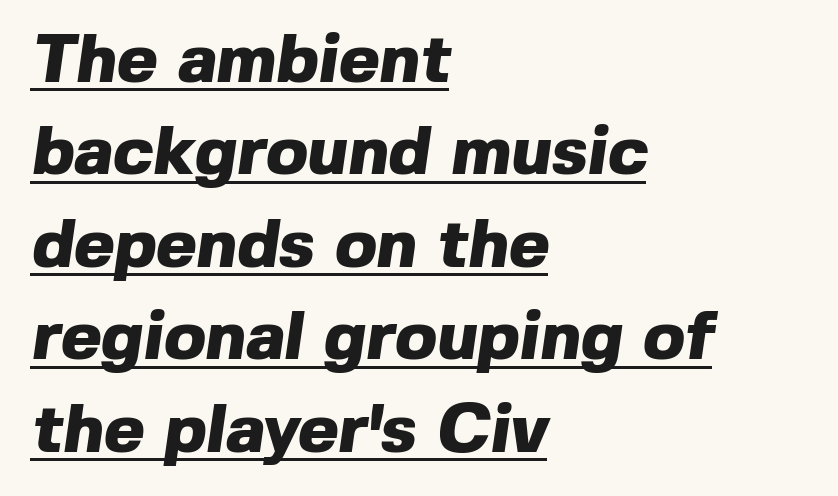
The image shows 69 px heavy sans-serif type; set left-aligned, normal line spacing (1.34x), normal letter spacing, underlined; a medium x-height.
